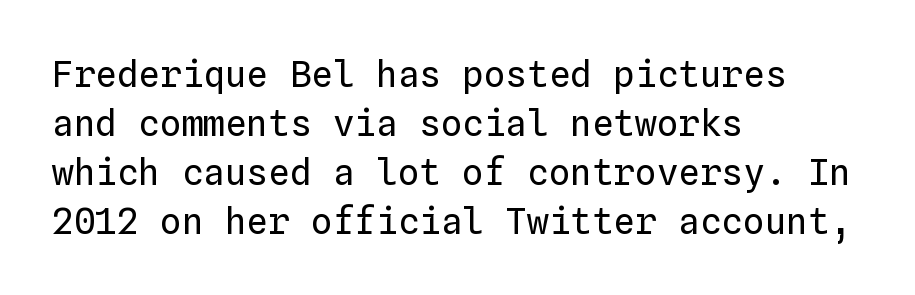
Underline: absent. Notice how descenders clear the ascenders below comfortably — that's standard leading. The passage shown is not bold in any degree. Observe the ordinary spacing: letters are neighbours, not strangers. A classic flush-left, rag-right setting is used for this passage. Tall strokes in this sample are plumb rather than angled.
